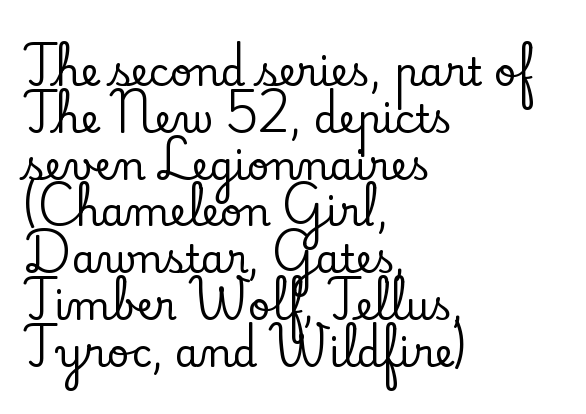
The image shows 39 px serif type, upright; set left-aligned, line spacing 1.2x, normal letter spacing, not underlined; low stroke contrast and a small x-height.
